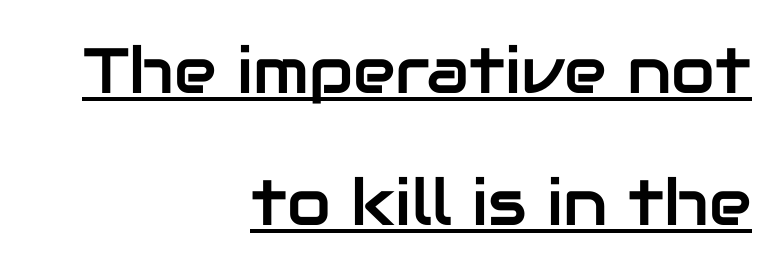
The image shows 64 px sans-serif type, upright; set right-aligned, loose line spacing (2.07x), normal letter spacing, underlined; low stroke contrast and a medium x-height.
